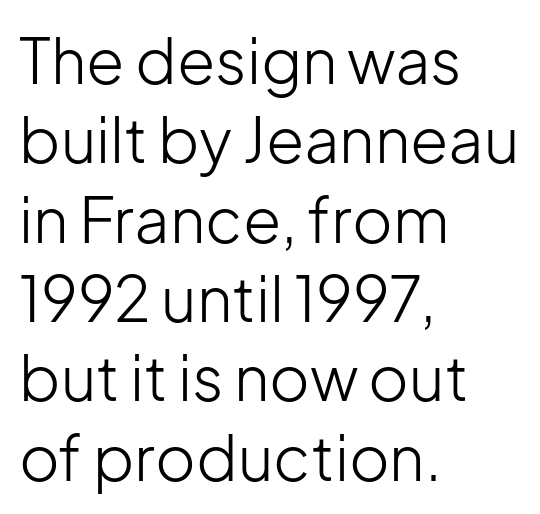
The text was rendered using a sans face with plain stroke endings. Do the characters align in a grid? No, the font is proportional. Honestly, the letter spacing is just normal — you wouldn't notice it. Leftover space on each line is placed entirely after the last word. Vertical spacing — default. Lines of text with bare space underneath.
